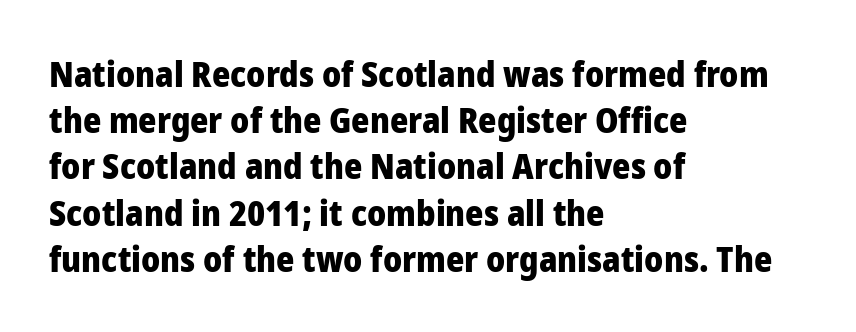
Bare-footed words on every line. Plenty of ink on the page — the face is bold. Does the type have serifs? No, each stem ends abruptly. Ascenders rise straight up at ninety degrees.
